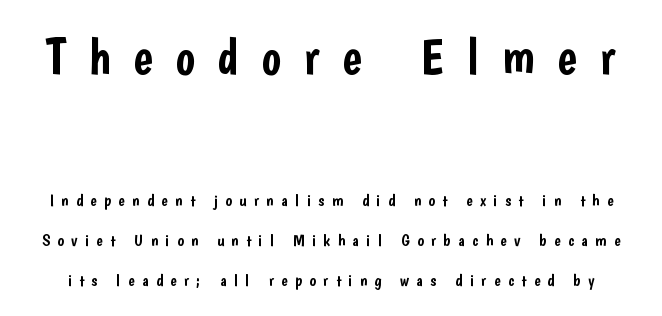
The image shows 52 px condensed sans-serif type, upright; set loose line spacing (2.37x), unusually wide letter spacing (+0.44 em), not underlined; the first (top) block is 3.06x larger; low stroke contrast and a medium x-height.
